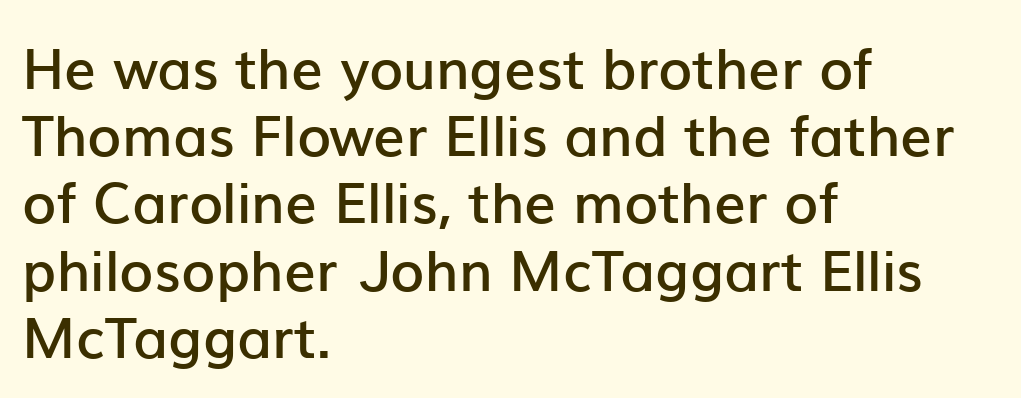
Q: Is the text bold? A: Semi-bold.
Q: Is the text italic (slanted)? A: No, it is upright.
Q: Is the typeface a serif or a sans-serif typeface? A: Sans-serif.
Q: Is the text underlined? A: No.
Q: How is the paragraph aligned? A: Left-aligned.
Q: Is the spacing between letters normal or unusually wide? A: Normal.
Q: Width (condensed, normal, or wide)? A: Normal.
Q: Stroke contrast? A: Low.
Q: x-height? A: Medium.
Q: Monospaced? A: No.
